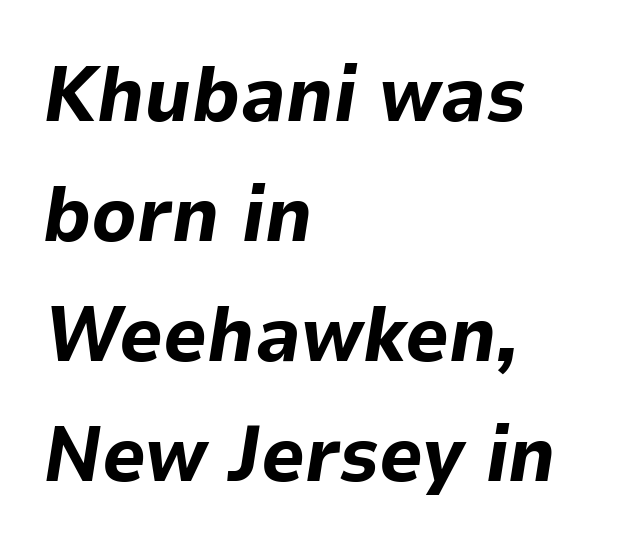
{"italic": "yes", "lean": "right", "slant_degrees": 9, "bold": "yes", "weight": "bold", "width": "normal", "stroke_contrast": "low", "x_height": "medium", "monospaced": "no", "underline": "no", "align": "left", "line_spacing": "normal", "line_spacing_ratio": 1.56, "letter_spacing": "normal", "letter_spacing_em": 0.0, "glyph_px": 77}
